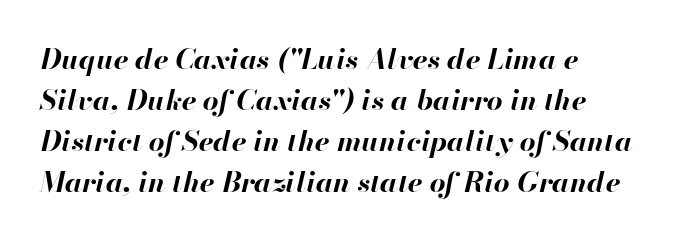
The image shows 28 px bold type, italic (leaning right); set left-aligned, normal line spacing (1.46x), normal letter spacing, not underlined; high stroke contrast and a small x-height.
